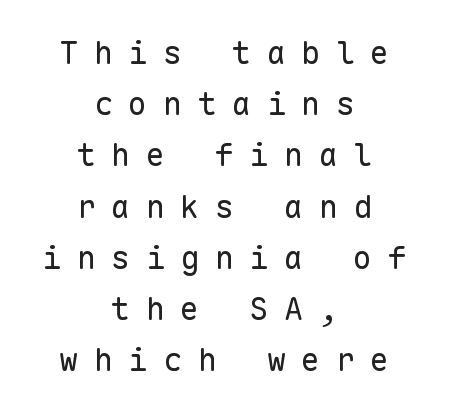
Q: Is the text bold? A: No.
Q: Is the text italic (slanted)? A: No, it is upright.
Q: Is the typeface a serif or a sans-serif typeface? A: Sans-serif.
Q: Is the text underlined? A: No.
Q: How is the paragraph aligned? A: Centered.
Q: Is the spacing between letters normal or unusually wide? A: Unusually wide.
Q: Is the spacing between lines tight, normal or loose? A: Normal.
Q: Width (condensed, normal, or wide)? A: Normal.
Q: Stroke contrast? A: Low.
Q: x-height? A: Medium.
Q: Monospaced? A: Yes.
